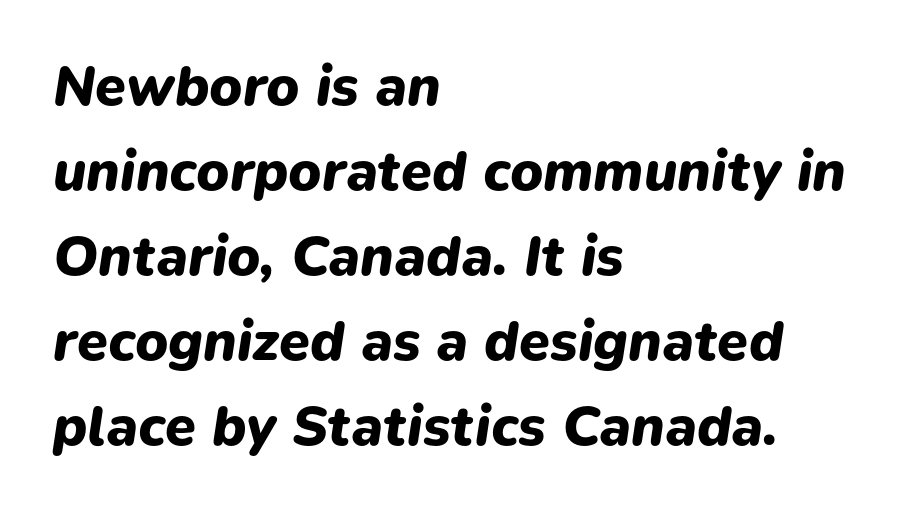
The image shows 56 px heavy type, italic (leaning right); set left-aligned, normal line spacing (1.52x), normal letter spacing, not underlined; low stroke contrast and a medium x-height.
